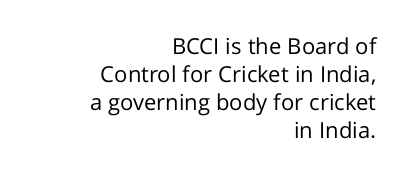
Q: Is the text bold? A: No.
Q: Is the text italic (slanted)? A: No, it is upright.
Q: Is the text underlined? A: No.
Q: How is the paragraph aligned? A: Right-aligned.
Q: Is the spacing between letters normal or unusually wide? A: Normal.
Q: Is the spacing between lines tight, normal or loose? A: Normal.
